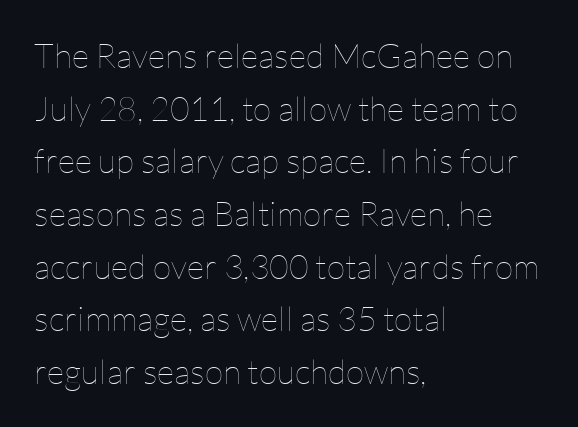
{"italic": "no", "bold": "no", "weight": "thin", "width": "normal", "stroke_contrast": "low", "x_height": "medium", "monospaced": "no", "underline": "no", "align": "left", "line_spacing": "normal", "line_spacing_ratio": 1.55, "letter_spacing": "normal", "letter_spacing_em": 0.0, "glyph_px": 34}
